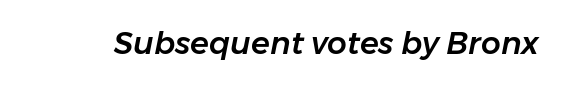
Is this a fixed-width face? No — the glyphs have proportional, varying widths. Between one letter and the next there's only the usual sliver of space. The lettering tilts uniformly, giving the passage an italic look. Only glyphs here, with clear space below each row.
